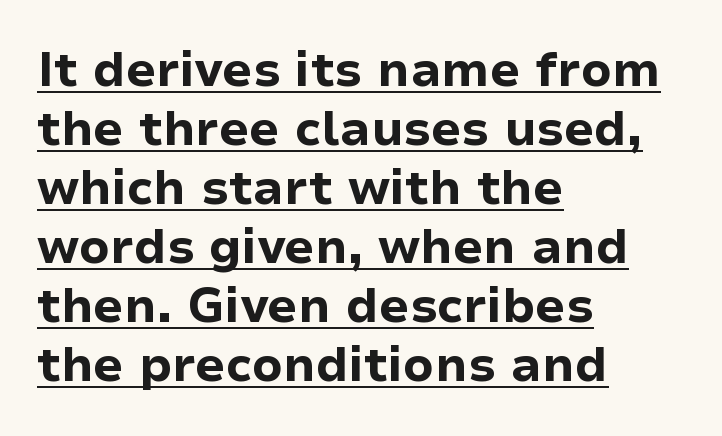
Q: Is the text bold? A: Yes.
Q: Is the text italic (slanted)? A: No, it is upright.
Q: Is the typeface a serif or a sans-serif typeface? A: Sans-serif.
Q: Is the text underlined? A: Yes.
Q: How is the paragraph aligned? A: Left-aligned.
Q: Is the spacing between letters normal or unusually wide? A: Normal.
Q: Width (condensed, normal, or wide)? A: Normal.
Q: Stroke contrast? A: Low.
Q: x-height? A: Medium.
Q: Monospaced? A: No.
